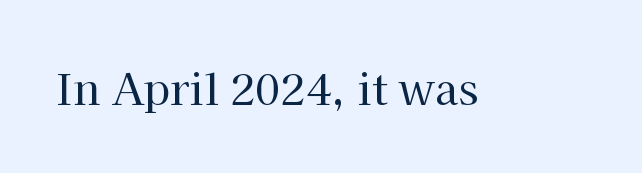
{"serif": "yes", "italic": "no", "bold": "no", "weight": "regular", "width": "normal", "stroke_contrast": "high", "x_height": "medium", "monospaced": "no", "underline": "no", "letter_spacing": "normal", "letter_spacing_em": 0.0, "glyph_px": 43}
